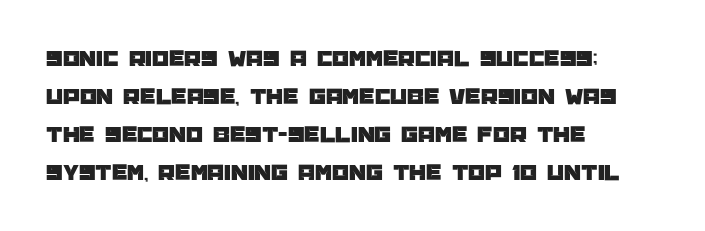
The image shows 24 px text type, upright; set left-aligned, normal line spacing (1.58x), normal letter spacing, not underlined.
